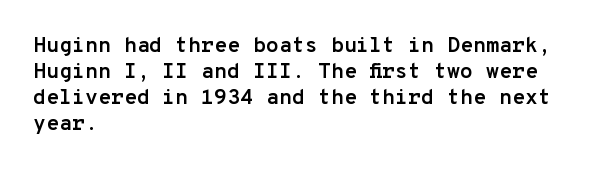
The image shows 21 px bold type, upright; set left-aligned, line spacing 1.24x, normal letter spacing, not underlined.
